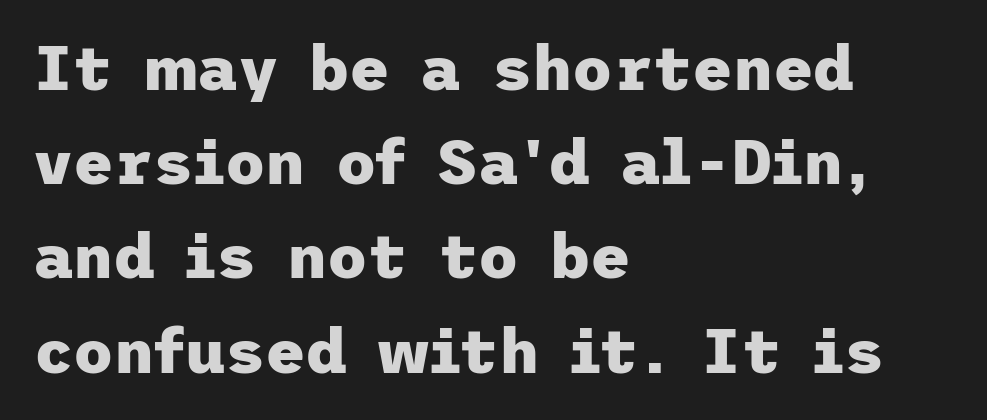
Q: Is the text bold? A: Yes.
Q: Is the text italic (slanted)? A: No, it is upright.
Q: Is the typeface a serif or a sans-serif typeface? A: Sans-serif.
Q: Is the text underlined? A: No.
Q: How is the paragraph aligned? A: Left-aligned.
Q: Is the spacing between letters normal or unusually wide? A: Normal.
Q: Is the spacing between lines tight, normal or loose? A: Normal.
Q: Width (condensed, normal, or wide)? A: Normal.
Q: Stroke contrast? A: Low.
Q: x-height? A: Medium.
